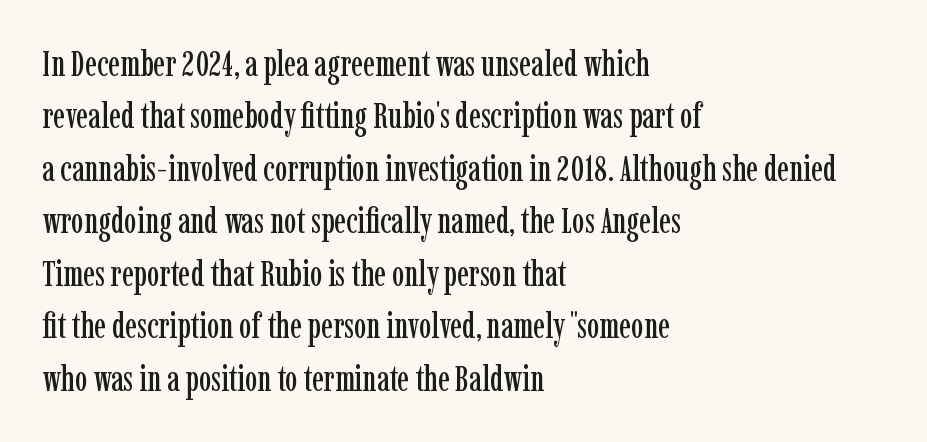
The image shows 35 px condensed serif type, upright; set left-aligned, normal line spacing (1.5x), normal letter spacing, not underlined; low stroke contrast and a medium x-height.
